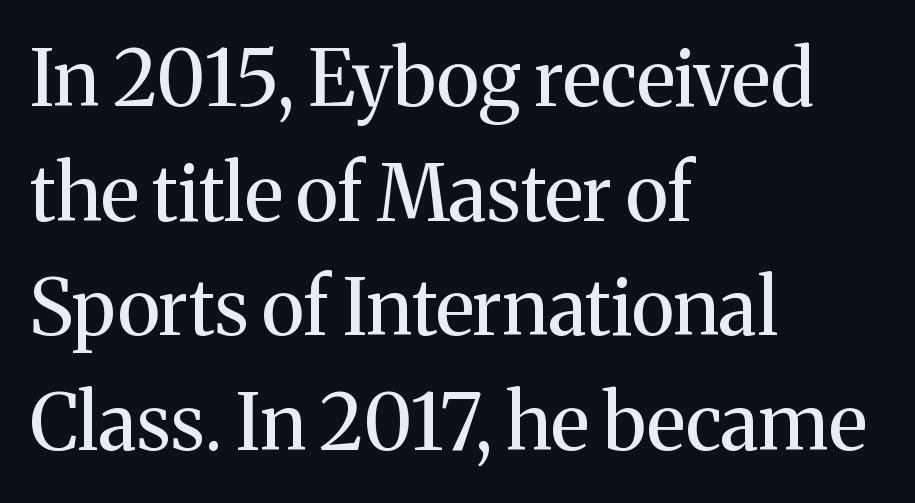
Q: Is the text bold? A: No.
Q: Is the text italic (slanted)? A: No, it is upright.
Q: Is the typeface a serif or a sans-serif typeface? A: Serif.
Q: Is the text underlined? A: No.
Q: How is the paragraph aligned? A: Left-aligned.
Q: Is the spacing between letters normal or unusually wide? A: Normal.
Q: Is the spacing between lines tight, normal or loose? A: Normal.
Q: Width (condensed, normal, or wide)? A: Normal.
Q: Stroke contrast? A: Medium.
Q: x-height? A: Medium.
Q: Monospaced? A: No.
